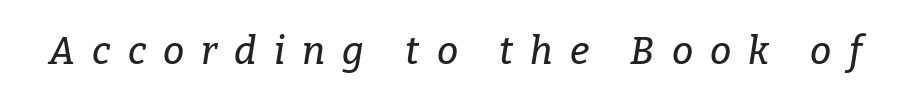
Q: Is the text italic (slanted)? A: Yes, it leans right by about 9 degrees.
Q: Is the typeface a serif or a sans-serif typeface? A: Serif.
Q: Is the text underlined? A: No.
Q: Is the spacing between letters normal or unusually wide? A: Unusually wide.
Q: Width (condensed, normal, or wide)? A: Normal.
Q: Stroke contrast? A: Low.
Q: x-height? A: Medium.
Q: Monospaced? A: No.
